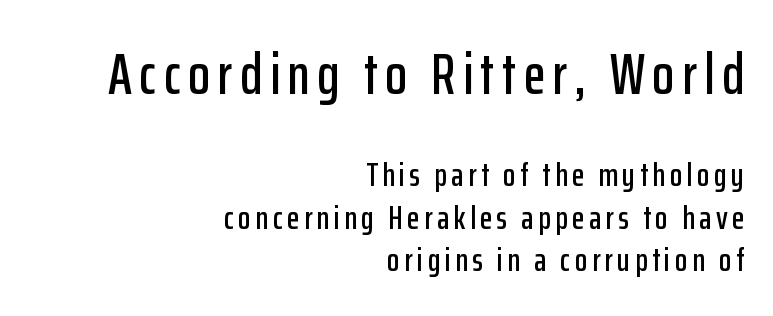
The image shows 57 px condensed sans-serif type, upright; set right-aligned, normal line spacing (1.29x), not underlined; the first (top) block is 1.73x larger; low stroke contrast and a medium x-height.
